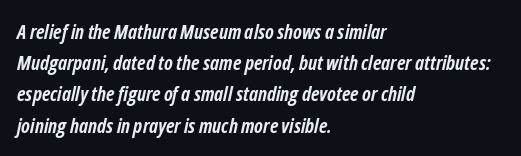
{"italic": "yes", "lean": "right", "slant_degrees": 12, "bold": "yes", "underline": "no", "align": "left", "line_spacing": "normal", "line_spacing_ratio": 1.56, "letter_spacing": "normal", "letter_spacing_em": 0.0, "glyph_px": 20}
